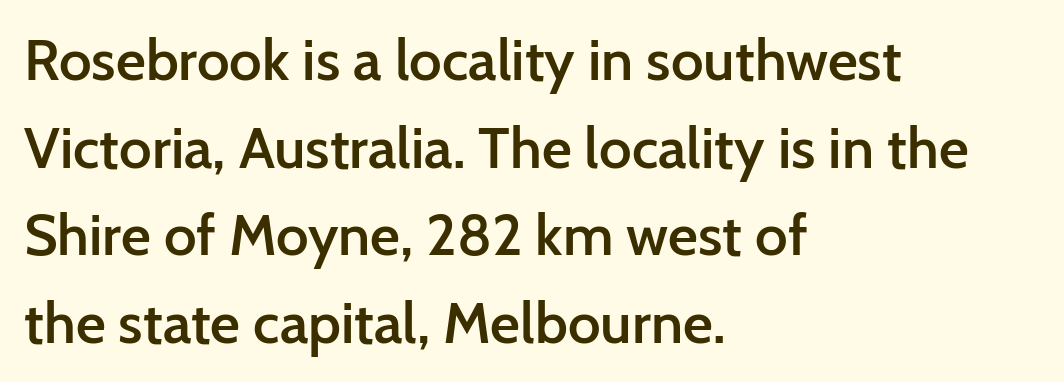
Q: Is the text bold? A: Semi-bold.
Q: Is the text italic (slanted)? A: No, it is upright.
Q: Is the typeface a serif or a sans-serif typeface? A: Sans-serif.
Q: Is the text underlined? A: No.
Q: How is the paragraph aligned? A: Left-aligned.
Q: Is the spacing between letters normal or unusually wide? A: Normal.
Q: Is the spacing between lines tight, normal or loose? A: Normal.
Q: Width (condensed, normal, or wide)? A: Normal.
Q: Stroke contrast? A: Low.
Q: x-height? A: Medium.
Q: Monospaced? A: No.
